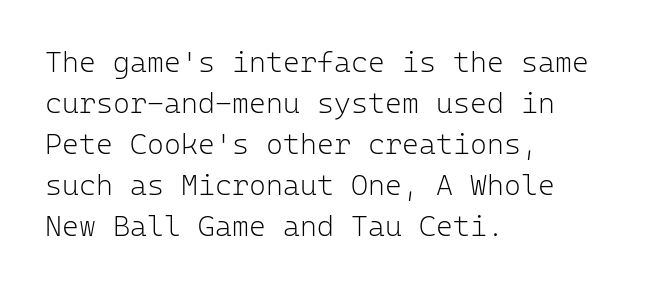
Q: Is the text bold? A: No.
Q: Is the text italic (slanted)? A: No, it is upright.
Q: Is the typeface a serif or a sans-serif typeface? A: Sans-serif.
Q: Is the text underlined? A: No.
Q: How is the paragraph aligned? A: Left-aligned.
Q: Is the spacing between letters normal or unusually wide? A: Normal.
Q: Is the spacing between lines tight, normal or loose? A: Normal.
Q: Width (condensed, normal, or wide)? A: Normal.
Q: Stroke contrast? A: Low.
Q: x-height? A: Medium.
Q: Monospaced? A: Yes.
